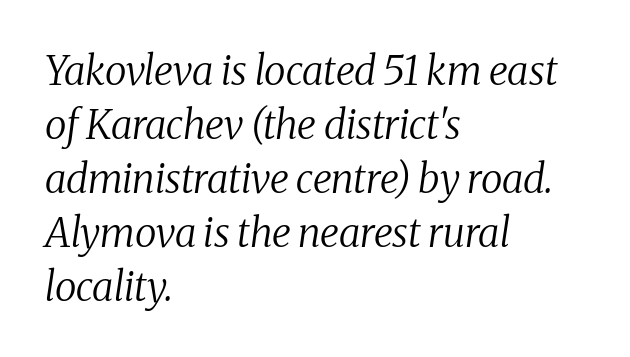
{"serif": "yes", "italic": "yes", "lean": "right", "slant_degrees": 8, "bold": "no", "weight": "regular", "width": "normal", "stroke_contrast": "medium", "x_height": "medium", "monospaced": "no", "underline": "no", "align": "left", "line_spacing": "normal", "line_spacing_ratio": 1.35, "letter_spacing": "normal", "letter_spacing_em": 0.0, "glyph_px": 40}
